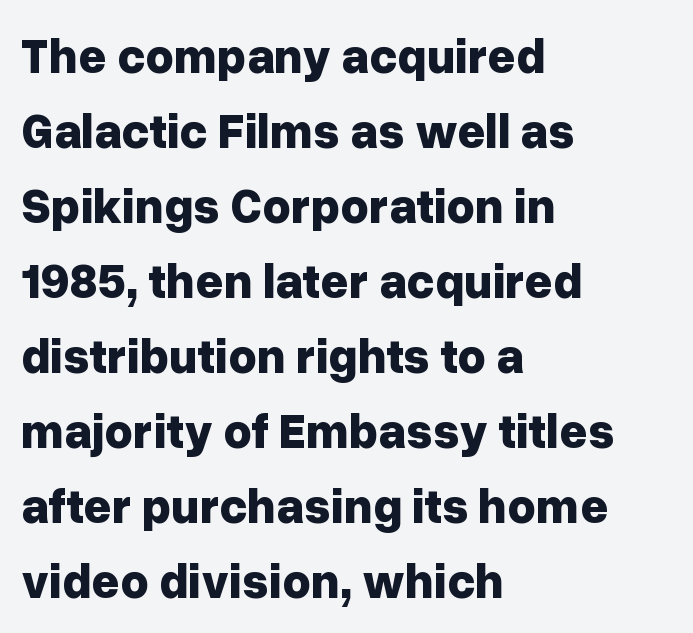
The image shows 49 px bold sans-serif type, upright; set left-aligned, normal line spacing (1.53x), normal letter spacing, not underlined; low stroke contrast and a medium x-height.
